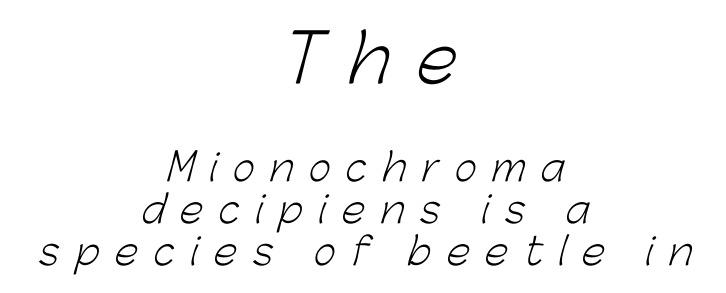
In terms of letterform style, serifs are entirely absent. Any mark beneath the type? The region is blank. Line starts and ends both wander, symmetrically. A typesetter would call this proportional, since set widths differ per character. Stroke thickness stays within the range of a standard reading face or lighter. Quick note: interline space is minimal.
